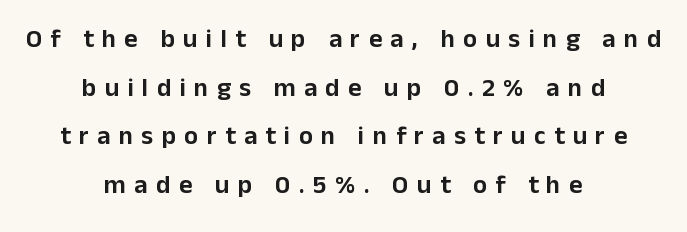
Q: Is the text italic (slanted)? A: No, it is upright.
Q: Is the text underlined? A: No.
Q: How is the paragraph aligned? A: Centered.
Q: Is the spacing between letters normal or unusually wide? A: Unusually wide.
